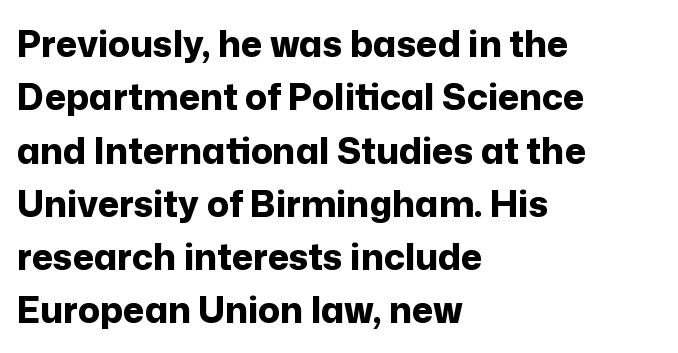
The image shows 36 px bold sans-serif type, upright; set left-aligned, normal line spacing (1.48x), normal letter spacing, not underlined; low stroke contrast and a medium x-height.
